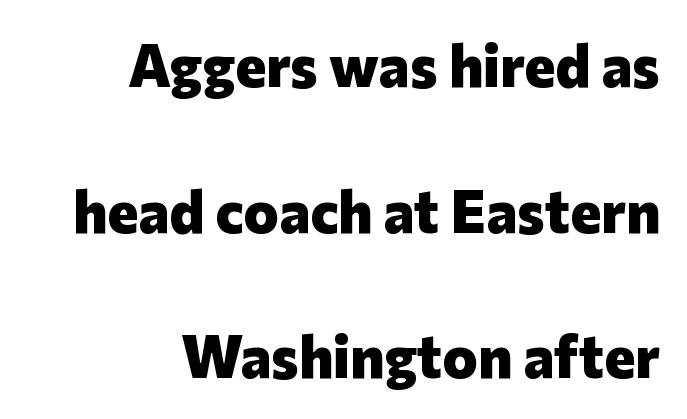
{"serif": "no", "italic": "no", "bold": "yes", "weight": "heavy", "width": "normal", "stroke_contrast": "low", "x_height": "medium", "monospaced": "no", "underline": "no", "align": "right", "line_spacing": "loose", "line_spacing_ratio": 2.47, "letter_spacing": "normal", "letter_spacing_em": 0.0, "glyph_px": 59}
